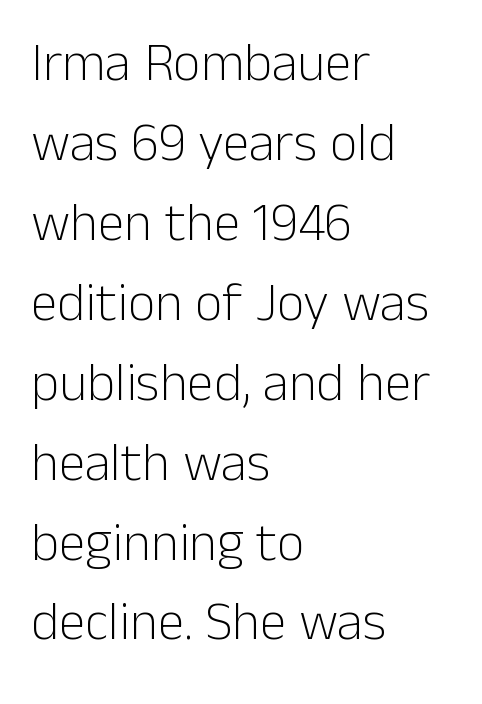
The image shows 54 px light sans-serif type, upright; set left-aligned, normal line spacing (1.48x), normal letter spacing, not underlined; low stroke contrast and a medium x-height.
